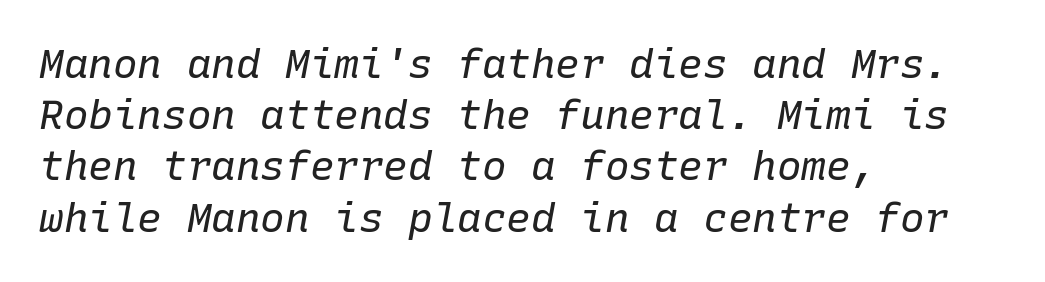
Q: Is the text bold? A: No.
Q: Is the text italic (slanted)? A: Yes, it leans right by about 10 degrees.
Q: Is the text underlined? A: No.
Q: How is the paragraph aligned? A: Left-aligned.
Q: Is the spacing between letters normal or unusually wide? A: Normal.
Q: Is the spacing between lines tight, normal or loose? A: Normal.
Q: Width (condensed, normal, or wide)? A: Normal.
Q: Stroke contrast? A: Low.
Q: x-height? A: Medium.
Q: Monospaced? A: Yes.
